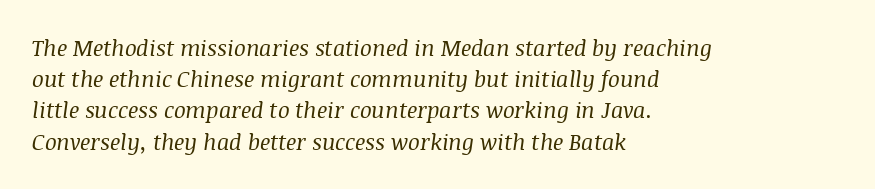
{"italic": "yes", "lean": "right", "slant_degrees": 8, "bold": "no", "underline": "no", "align": "left", "line_spacing": "normal", "line_spacing_ratio": 1.42, "letter_spacing": "normal", "letter_spacing_em": 0.0, "glyph_px": 22}
